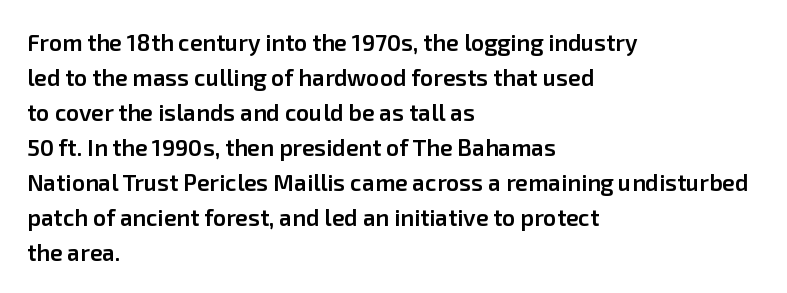
The image shows 23 px text type, upright; set left-aligned, normal line spacing (1.52x), normal letter spacing, not underlined.
